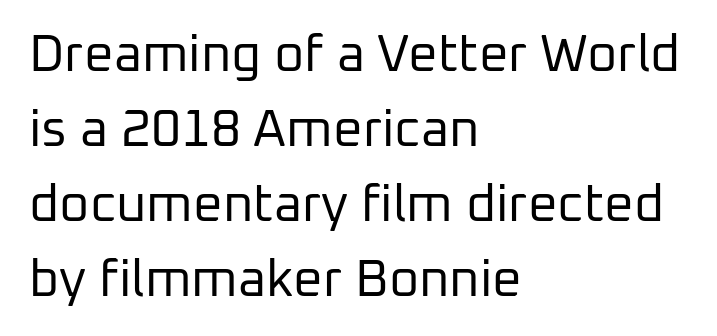
The text block is weighted toward the left margin, trailing off unevenly rightward. Check where the strokes stop: nothing finishes them off — pure sans. Spacing between characters is what you'd get straight out of the box. Reading down the column, the eye jumps a familiar distance to each next line.
